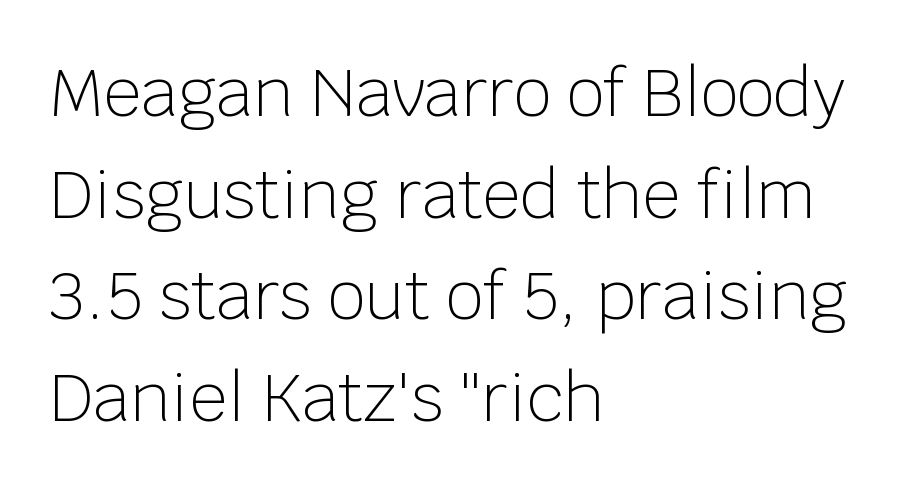
Q: Is the text bold? A: No.
Q: Is the text italic (slanted)? A: No, it is upright.
Q: Is the typeface a serif or a sans-serif typeface? A: Sans-serif.
Q: Is the text underlined? A: No.
Q: How is the paragraph aligned? A: Left-aligned.
Q: Is the spacing between letters normal or unusually wide? A: Normal.
Q: Is the spacing between lines tight, normal or loose? A: Normal.
Q: Width (condensed, normal, or wide)? A: Normal.
Q: Stroke contrast? A: Low.
Q: x-height? A: Large.
Q: Monospaced? A: No.
